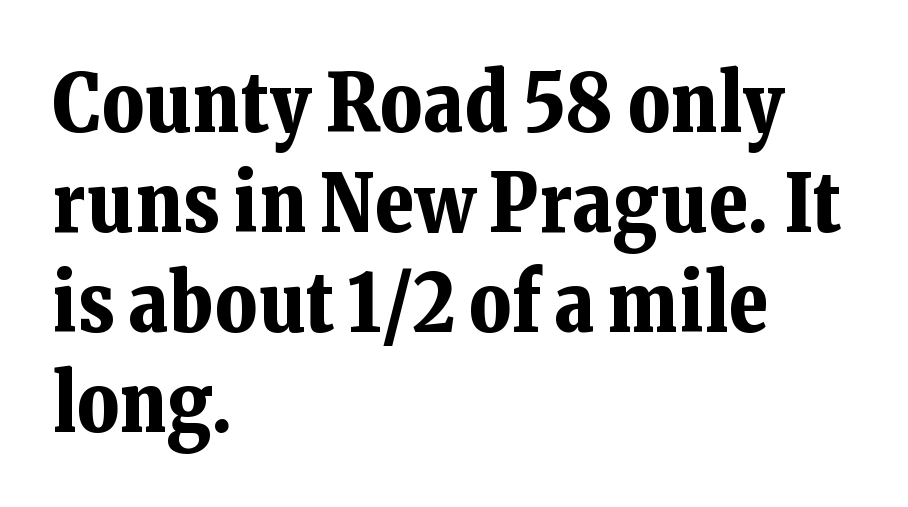
{"serif": "yes", "italic": "no", "bold": "yes", "weight": "bold", "width": "normal", "stroke_contrast": "low", "x_height": "medium", "monospaced": "no", "underline": "no", "align": "left", "line_spacing": "normal", "line_spacing_ratio": 1.25, "letter_spacing": "normal", "letter_spacing_em": 0.0, "glyph_px": 80}
